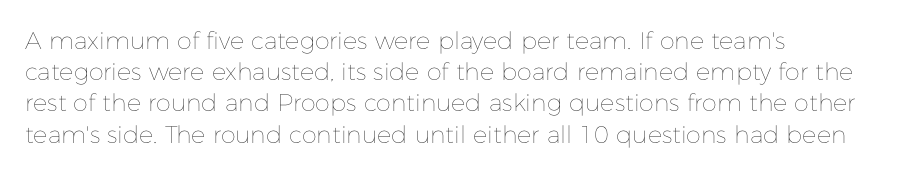
Q: Is the text bold? A: No.
Q: Is the text italic (slanted)? A: No, it is upright.
Q: Is the text underlined? A: No.
Q: How is the paragraph aligned? A: Left-aligned.
Q: Is the spacing between letters normal or unusually wide? A: Normal.
Q: Is the spacing between lines tight, normal or loose? A: Normal.
